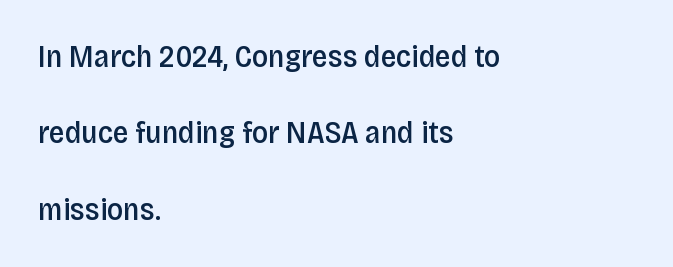
Q: Is the text bold? A: Semi-bold.
Q: Is the text italic (slanted)? A: No, it is upright.
Q: Is the typeface a serif or a sans-serif typeface? A: Sans-serif.
Q: Is the text underlined? A: No.
Q: How is the paragraph aligned? A: Left-aligned.
Q: Is the spacing between letters normal or unusually wide? A: Normal.
Q: Is the spacing between lines tight, normal or loose? A: Loose.
Q: Width (condensed, normal, or wide)? A: Condensed.
Q: Stroke contrast? A: Low.
Q: x-height? A: Large.
Q: Monospaced? A: No.
